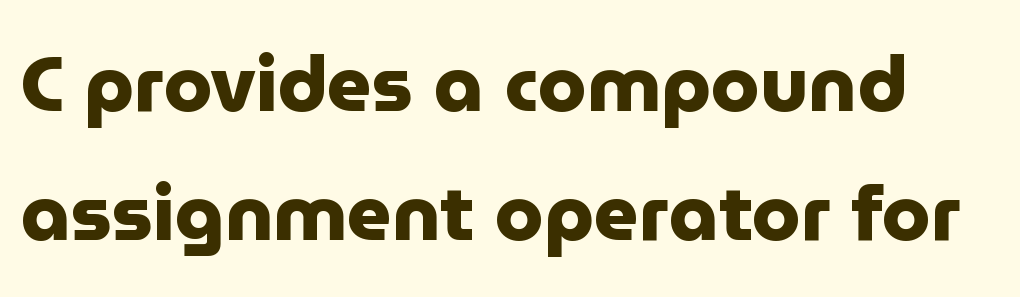
The image shows 78 px heavy sans-serif type, upright; set normal line spacing (1.66x), normal letter spacing, not underlined; low stroke contrast and a medium x-height.
